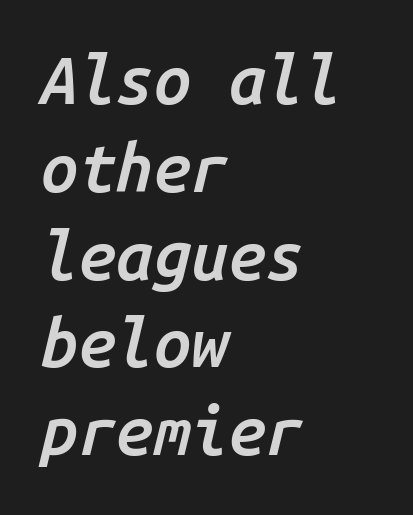
The image shows 67 px semibold type, italic (leaning right), monospaced; set left-aligned, normal line spacing (1.31x), normal letter spacing, not underlined; low stroke contrast and a medium x-height.
